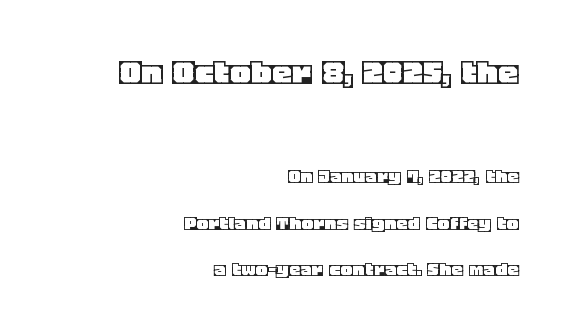
Leftover space on each line is placed entirely before the opening word. Underline: absent. The specimen reads as upright at a glance. Type size steps down from the first block to the second. Successive baselines arrive slowly, with a big drop between each.
